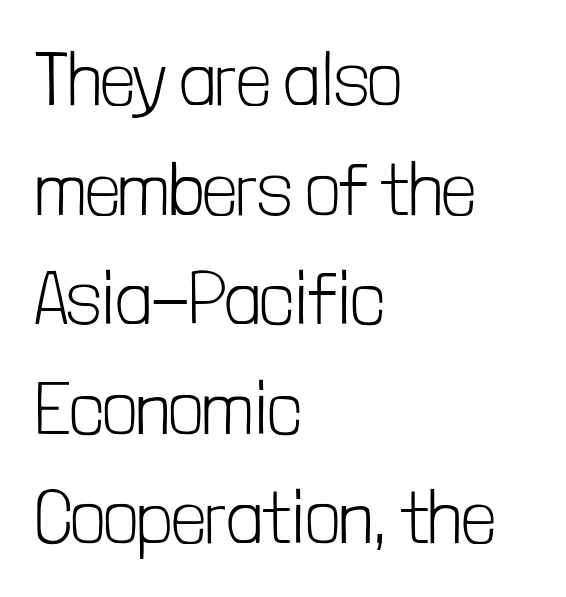
Q: Is the text bold? A: No.
Q: Is the text italic (slanted)? A: No, it is upright.
Q: Is the typeface a serif or a sans-serif typeface? A: Sans-serif.
Q: Is the text underlined? A: No.
Q: How is the paragraph aligned? A: Left-aligned.
Q: Is the spacing between letters normal or unusually wide? A: Normal.
Q: Is the spacing between lines tight, normal or loose? A: Normal.
Q: Width (condensed, normal, or wide)? A: Condensed.
Q: Stroke contrast? A: Low.
Q: x-height? A: Medium.
Q: Monospaced? A: No.
